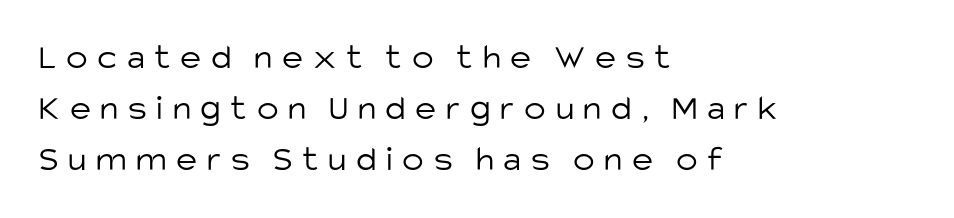
Q: Is the text bold? A: No.
Q: Is the text italic (slanted)? A: No, it is upright.
Q: Is the typeface a serif or a sans-serif typeface? A: Sans-serif.
Q: Is the text underlined? A: No.
Q: How is the paragraph aligned? A: Left-aligned.
Q: Is the spacing between letters normal or unusually wide? A: Unusually wide.
Q: Is the spacing between lines tight, normal or loose? A: Normal.
Q: Width (condensed, normal, or wide)? A: Normal.
Q: Stroke contrast? A: Low.
Q: x-height? A: Large.
Q: Monospaced? A: No.
